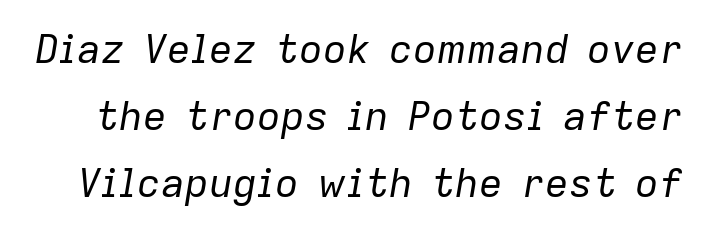
Q: Is the text bold? A: No.
Q: Is the text italic (slanted)? A: Yes, it leans right by about 9 degrees.
Q: Is the text underlined? A: No.
Q: Is the spacing between letters normal or unusually wide? A: Normal.
Q: Is the spacing between lines tight, normal or loose? A: Normal.
Q: Width (condensed, normal, or wide)? A: Normal.
Q: Stroke contrast? A: Low.
Q: x-height? A: Medium.
Q: Monospaced? A: No.
